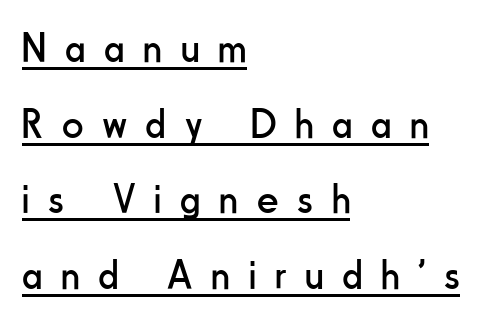
This rendering uses left alignment, leaving the right contour irregular. Is this a heavy cut? Hardly; it is regular or lighter. Students, note that the glyphs here are deliberately spaced far apart. When letters stand straight like this, we call the style roman or upright.
